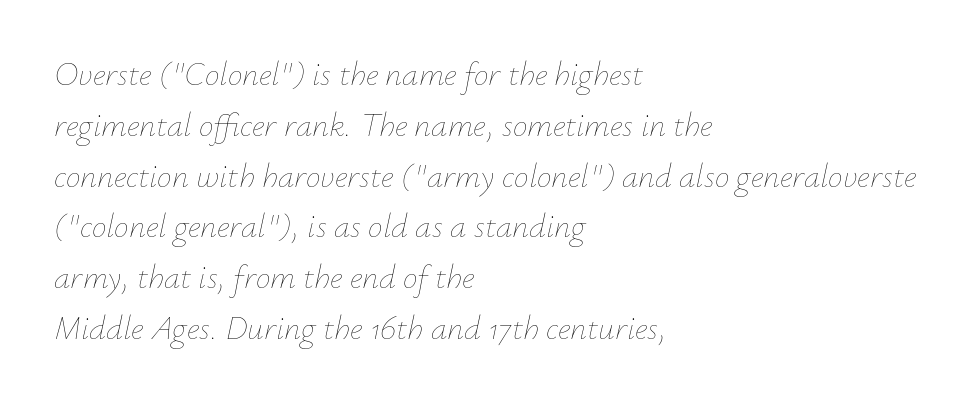
The image shows 33 px thin type, italic (leaning right); set left-aligned, normal line spacing (1.54x), normal letter spacing, not underlined; low stroke contrast and a small x-height.
